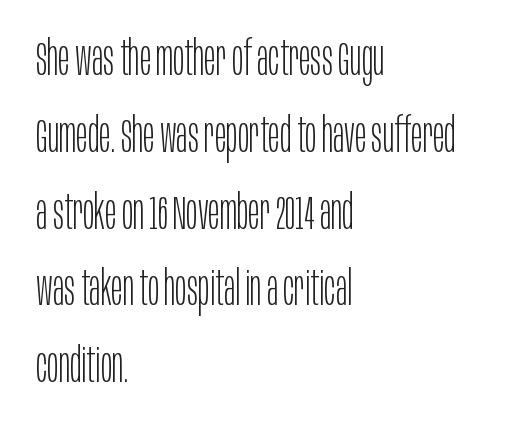
Do the letters lean? They stand straight. Words appear dense and cohesive because spacing is normal. The letters advance in unequal steps, a hallmark of proportional type. The characters are drawn with everyday or finer stroke widths. The glyphs are unaccompanied by any horizontal stroke below them. The rag falls on the right side of this text block.
